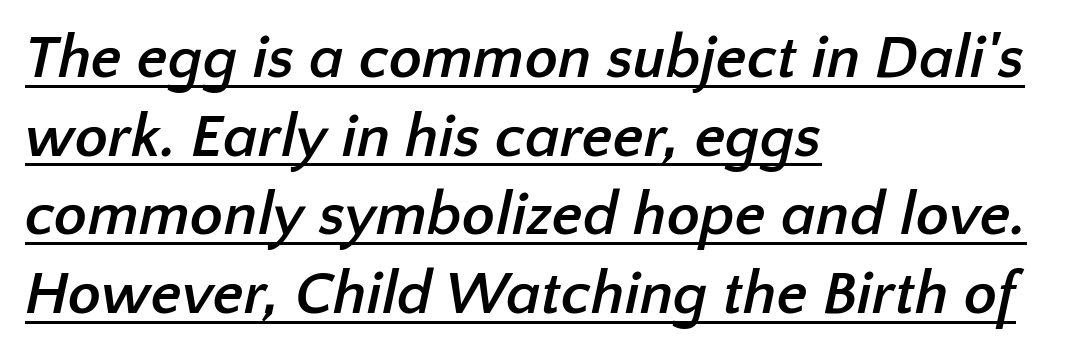
Q: Is the text bold? A: Yes.
Q: Is the typeface a serif or a sans-serif typeface? A: Sans-serif.
Q: Is the text underlined? A: Yes.
Q: How is the paragraph aligned? A: Left-aligned.
Q: Is the spacing between letters normal or unusually wide? A: Normal.
Q: Is the spacing between lines tight, normal or loose? A: Normal.
Q: Width (condensed, normal, or wide)? A: Normal.
Q: Stroke contrast? A: Low.
Q: x-height? A: Medium.
Q: Monospaced? A: No.
